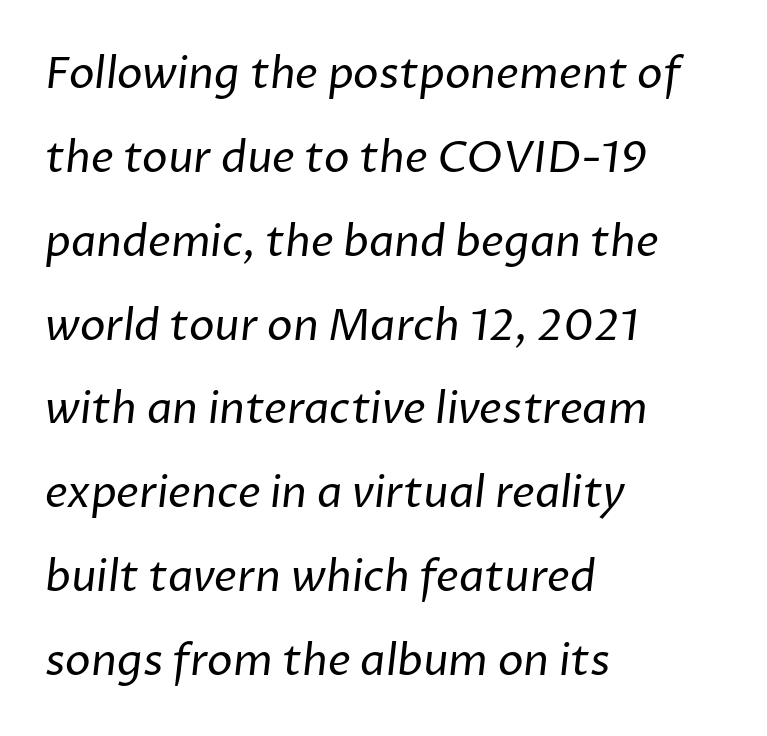
Q: Is the text bold? A: No.
Q: Is the typeface a serif or a sans-serif typeface? A: Sans-serif.
Q: Is the text underlined? A: No.
Q: How is the paragraph aligned? A: Left-aligned.
Q: Is the spacing between letters normal or unusually wide? A: Normal.
Q: Is the spacing between lines tight, normal or loose? A: Loose.
Q: Width (condensed, normal, or wide)? A: Normal.
Q: Stroke contrast? A: Low.
Q: x-height? A: Medium.
Q: Monospaced? A: No.
